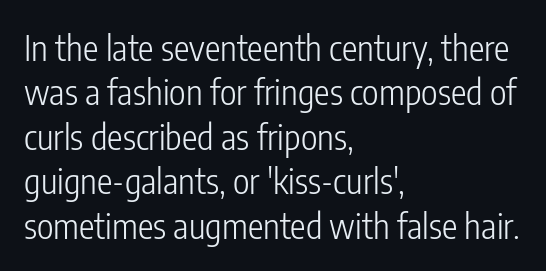
{"serif": "no", "italic": "no", "bold": "no", "weight": "light", "width": "condensed", "stroke_contrast": "low", "x_height": "medium", "monospaced": "no", "underline": "no", "align": "left", "line_spacing": "normal", "line_spacing_ratio": 1.27, "letter_spacing": "normal", "letter_spacing_em": 0.0, "glyph_px": 35}
